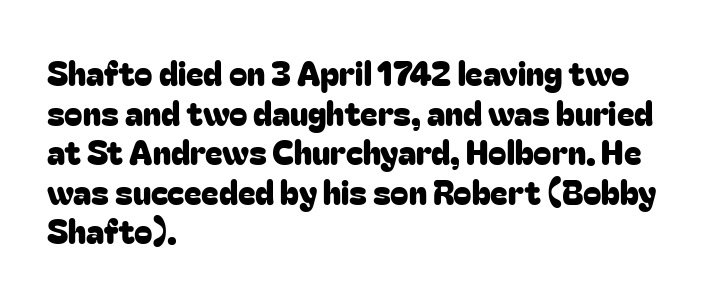
Q: Is the text italic (slanted)? A: No, it is upright.
Q: Is the typeface a serif or a sans-serif typeface? A: Sans-serif.
Q: Is the text underlined? A: No.
Q: How is the paragraph aligned? A: Left-aligned.
Q: Is the spacing between letters normal or unusually wide? A: Normal.
Q: Width (condensed, normal, or wide)? A: Normal.
Q: Stroke contrast? A: Low.
Q: x-height? A: Medium.
Q: Monospaced? A: No.
